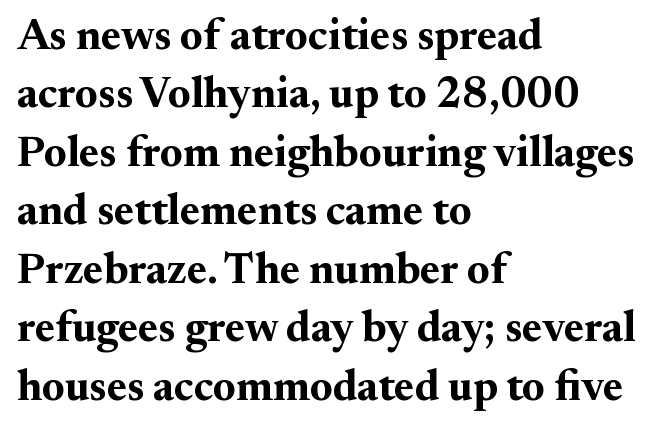
The image shows 43 px bold serif type, upright; set left-aligned, normal line spacing (1.36x), normal letter spacing, not underlined; medium stroke contrast and a small x-height.
